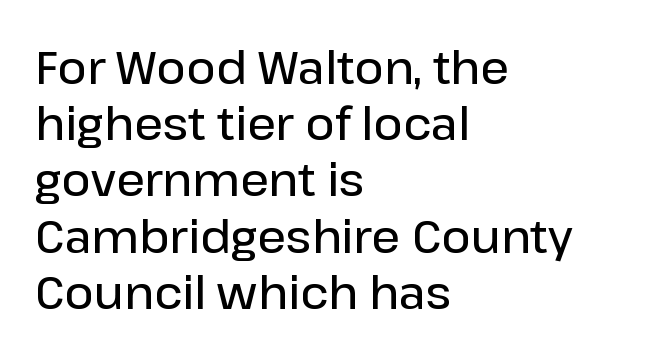
The image shows 45 px semibold sans-serif type, upright; set left-aligned, normal line spacing (1.25x), normal letter spacing, not underlined; low stroke contrast and a medium x-height.
